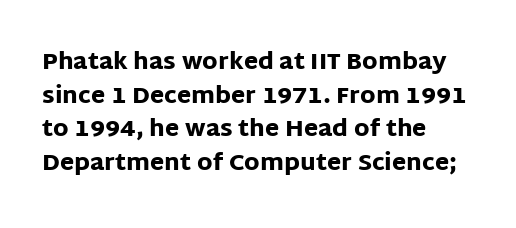
The image shows 23 px bold type, upright; set left-aligned, normal line spacing (1.46x), normal letter spacing, not underlined.
